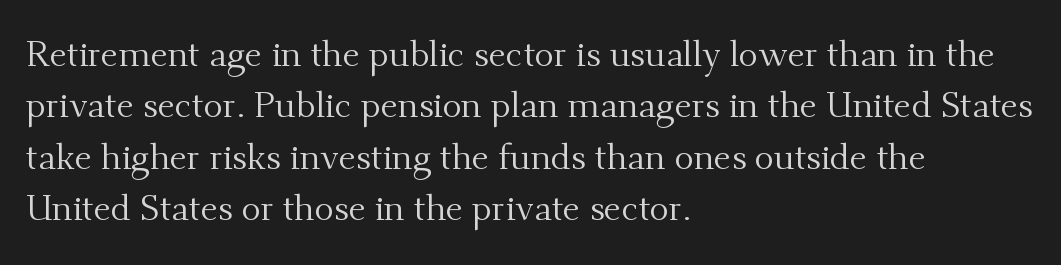
The image shows 36 px regular-weight serif type, upright; set left-aligned, normal line spacing (1.43x), normal letter spacing, not underlined; medium stroke contrast and a small x-height.
